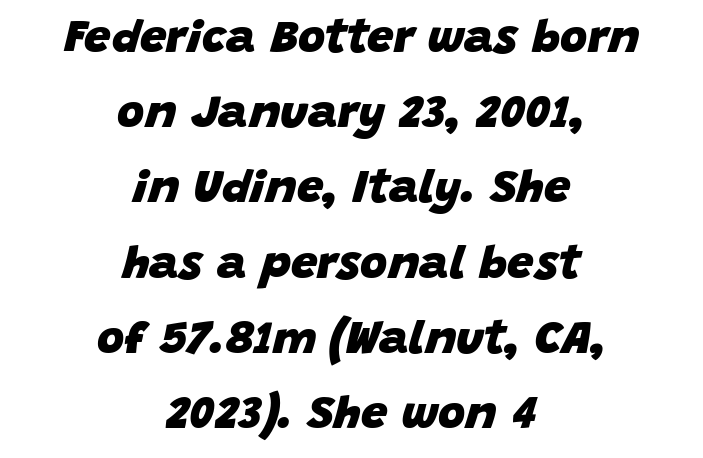
The image shows 47 px heavy type, italic (leaning right); set centered, normal line spacing (1.6x), normal letter spacing, not underlined; low stroke contrast and a large x-height.
